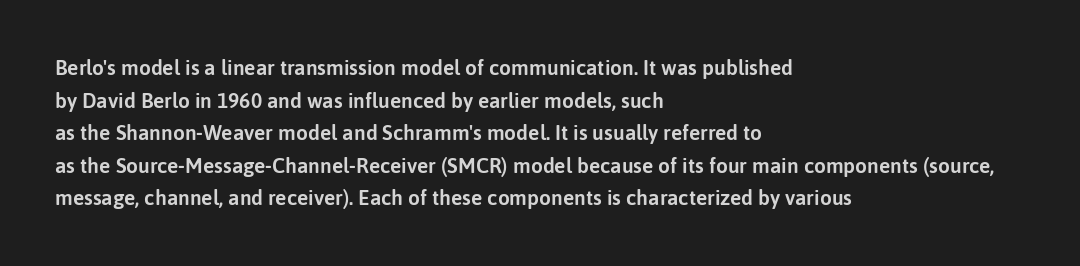
The line-height multiplier appears to be the usual default. Posture: straight, roman, zero tilt. This sample uses plain, unmodified letter spacing. No word sits above an underline.
